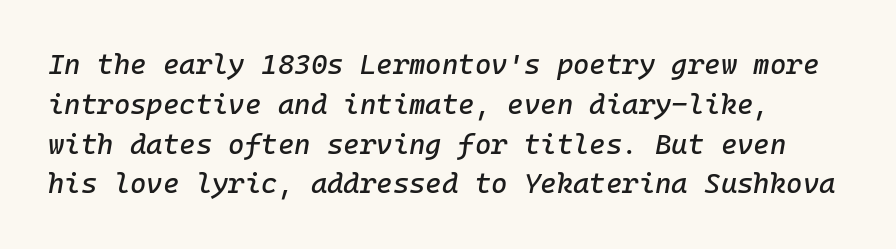
{"italic": "yes", "lean": "right", "slant_degrees": 10, "width": "normal", "stroke_contrast": "low", "x_height": "medium", "monospaced": "yes", "underline": "no", "line_spacing": "normal", "line_spacing_ratio": 1.42, "letter_spacing": "normal", "letter_spacing_em": 0.0, "glyph_px": 28}
